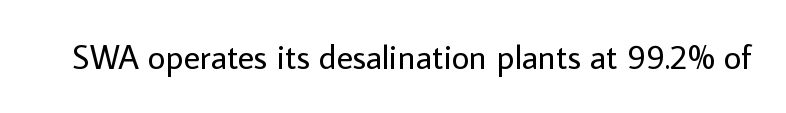
The rendering keeps characters at their native spacing. Serif or sans? Sans — the stroke terminals are bare. Heaviness? Minimal to ordinary, like unemphasized prose. This sample uses an upright cut, with every glyph sitting square on the baseline. Proportional: the letters do not fall into vertical columns. Glance below the letters and you will spot only blank space.
